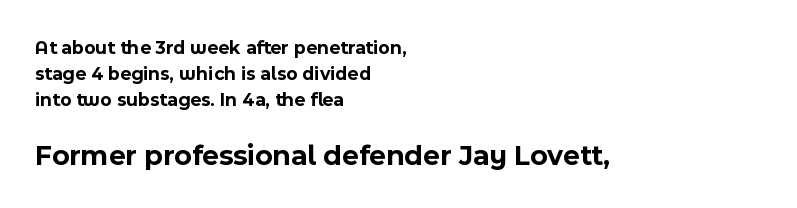
The image shows 29 px bold sans-serif type, upright; set left-aligned, normal line spacing (1.36x), normal letter spacing, not underlined; the second (bottom) block is 1.53x larger; a medium x-height.
